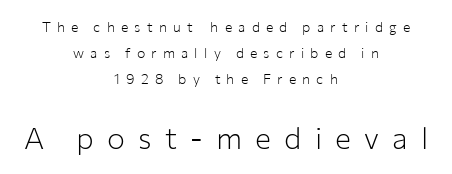
Tracking value appears strongly positive — letters spread wide. Clear beneath every line of the passage. Style check: upright. Is the type heavy? It reads as light-to-regular instead. The passage shown begins with its smaller block and ends with its larger one. Casual observation: everything's sitting right in the middle.
